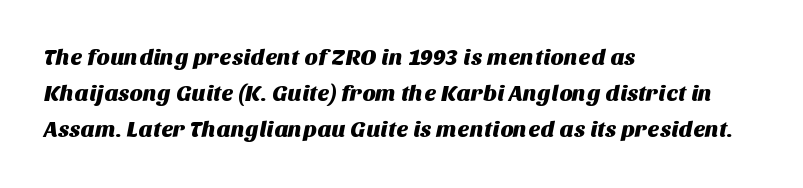
{"underline": "no", "align": "left", "line_spacing": "normal", "line_spacing_ratio": 1.57, "letter_spacing": "normal", "letter_spacing_em": 0.0, "glyph_px": 23}
